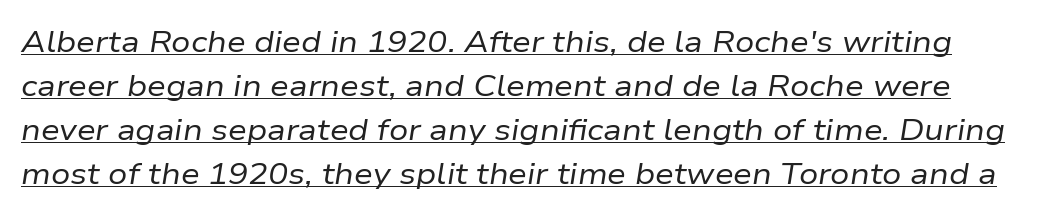
Q: Is the text bold? A: No.
Q: Is the text italic (slanted)? A: Yes, it leans right by about 9 degrees.
Q: Is the text underlined? A: Yes.
Q: Is the spacing between letters normal or unusually wide? A: Normal.
Q: Is the spacing between lines tight, normal or loose? A: Normal.
Q: Width (condensed, normal, or wide)? A: Normal.
Q: Stroke contrast? A: Low.
Q: x-height? A: Medium.
Q: Monospaced? A: No.
